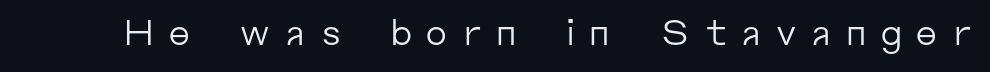
Quick note: not italic, upright. Looks like regular typesetting: each glyph gets only the width it needs. The weight would be labelled regular, book, light, or lighter still. The horizontal fit of the characters is loose and conspicuously gappy. Nothing sits at the stroke ends, so this counts as sans-serif.
